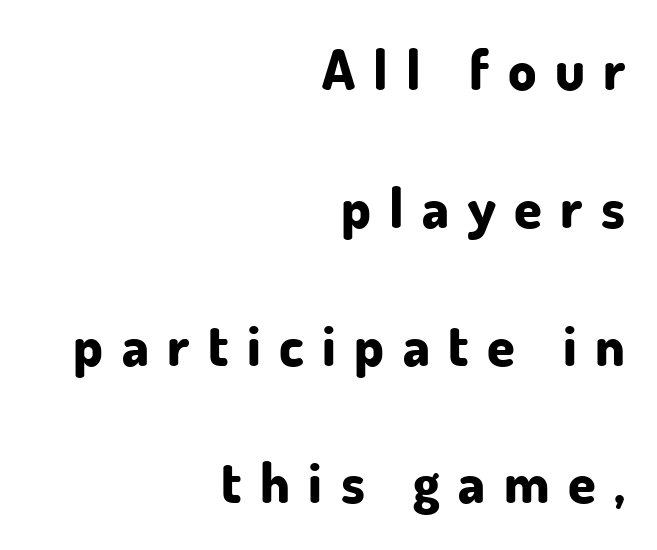
How heavy is the stroke? Heavy — this is a bold. Is this a fixed-width face? No — the glyphs have proportional, varying widths. What stands out about the letter spacing? Its width — letters are far apart. The area under the type is left untouched.
